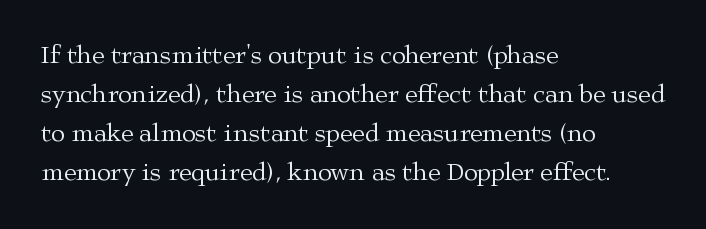
{"italic": "no", "bold": "no", "underline": "no", "align": "left", "line_spacing": "normal", "line_spacing_ratio": 1.56, "letter_spacing": "normal", "letter_spacing_em": 0.0, "glyph_px": 25}
